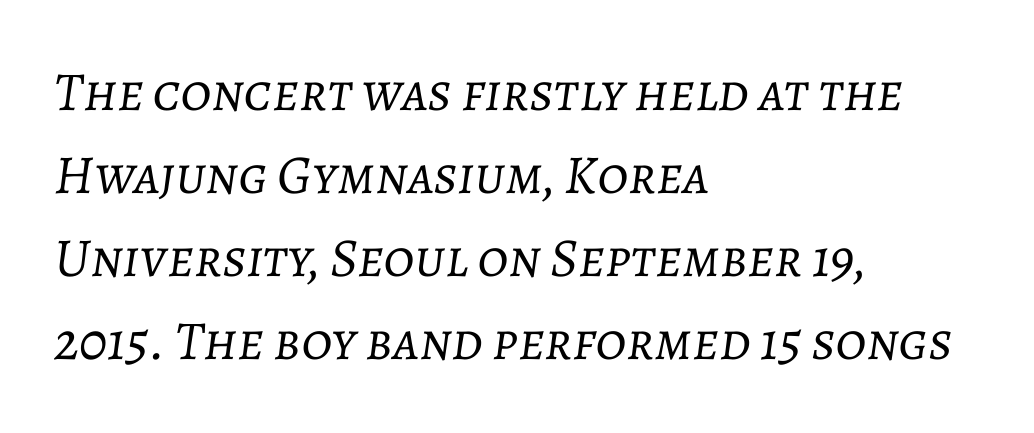
{"italic": "yes", "lean": "right", "slant_degrees": 7, "bold": "no", "weight": "light", "width": "normal", "stroke_contrast": "low", "x_height": "medium", "monospaced": "no", "underline": "no", "align": "left", "line_spacing": "normal", "line_spacing_ratio": 1.51, "letter_spacing": "normal", "letter_spacing_em": 0.0, "glyph_px": 55}
